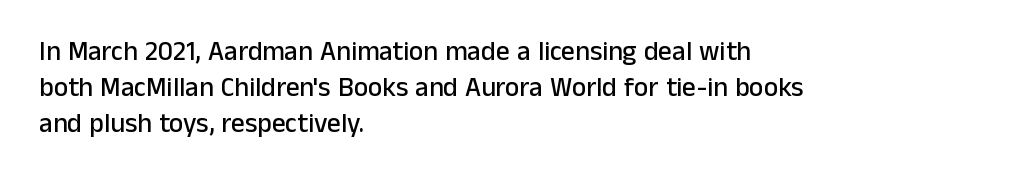
The image shows 27 px text type, upright; set left-aligned, normal line spacing (1.34x), normal letter spacing, not underlined.
